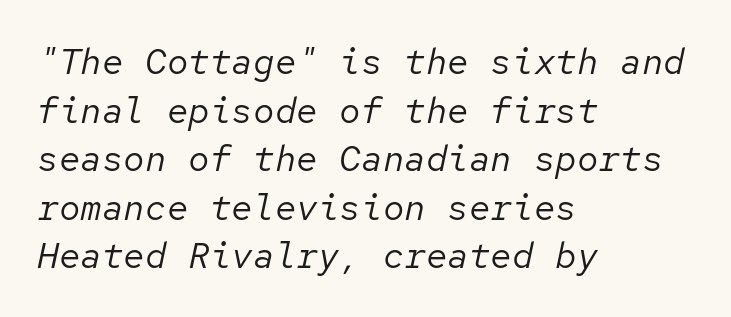
{"italic": "yes", "lean": "right", "slant_degrees": 12, "bold": "no", "weight": "regular", "width": "normal", "stroke_contrast": "low", "x_height": "medium", "monospaced": "yes", "underline": "no", "align": "left", "line_spacing": "normal", "line_spacing_ratio": 1.35, "letter_spacing": "normal", "letter_spacing_em": 0.0, "glyph_px": 36}
